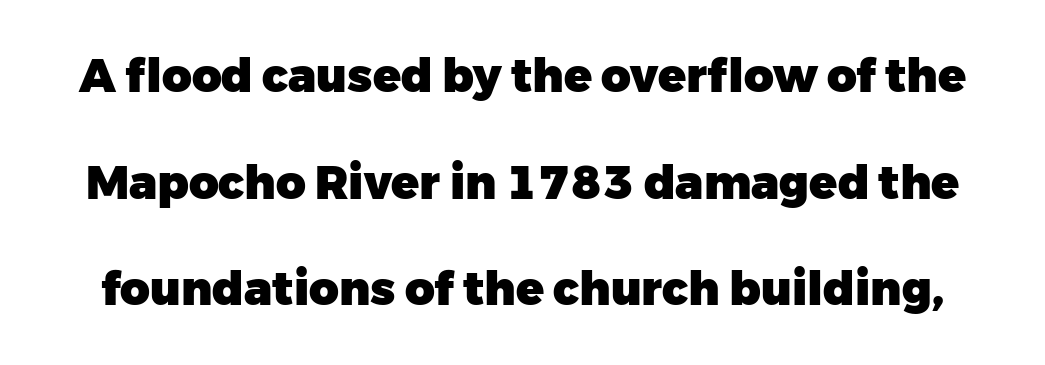
These lines are composed in type without serifs. Compared with typical paragraphs, the rows here are farther apart. These lines were composed using upright roman letters. Underline: absent. Is the letter spacing exaggerated? No — it looks like the ordinary default.
